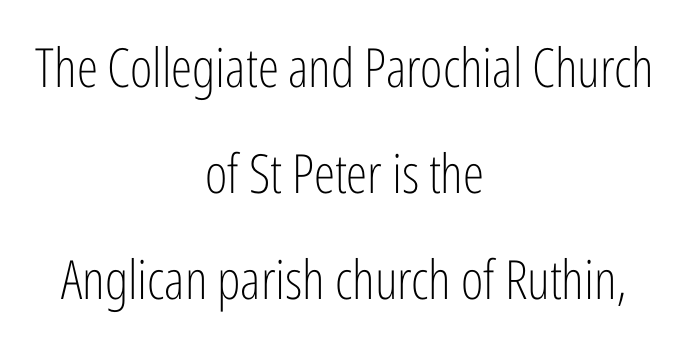
Q: Is the text bold? A: No.
Q: Is the text italic (slanted)? A: No, it is upright.
Q: Is the typeface a serif or a sans-serif typeface? A: Sans-serif.
Q: Is the text underlined? A: No.
Q: How is the paragraph aligned? A: Centered.
Q: Is the spacing between letters normal or unusually wide? A: Normal.
Q: Is the spacing between lines tight, normal or loose? A: Loose.
Q: Width (condensed, normal, or wide)? A: Condensed.
Q: Stroke contrast? A: Low.
Q: x-height? A: Medium.
Q: Monospaced? A: No.
